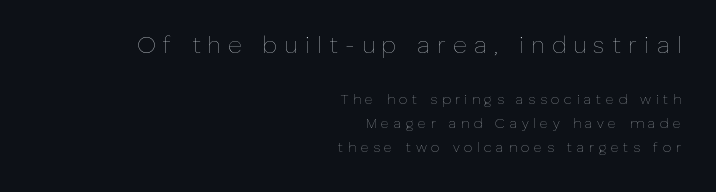
The image shows 23 px text type, upright; set right-aligned, line spacing 1.72x, unusually wide letter spacing (+0.32 em), not underlined; the first (top) block is 1.64x larger.
